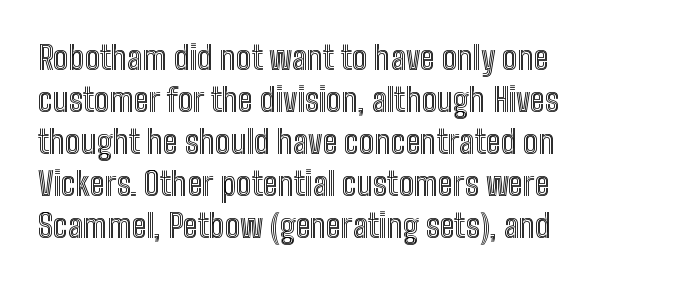
The image shows 32 px condensed type, upright; set left-aligned, normal line spacing (1.31x), normal letter spacing, not underlined; a medium x-height.
